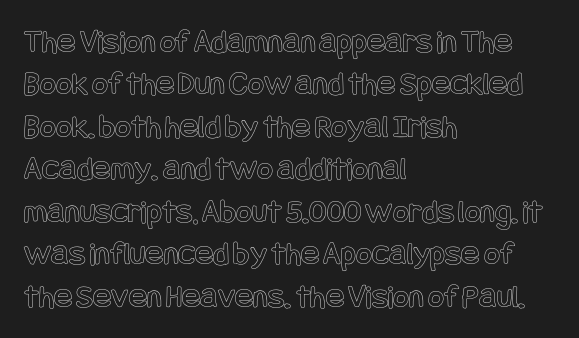
{"italic": "no", "width": "condensed", "x_height": "large", "underline": "no", "align": "left", "line_spacing": "normal", "line_spacing_ratio": 1.25, "letter_spacing": "normal", "letter_spacing_em": 0.0, "glyph_px": 34}
